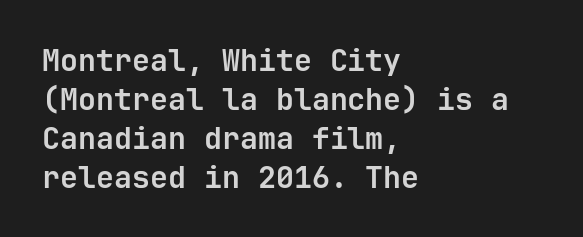
Q: Is the text bold? A: Yes.
Q: Is the text italic (slanted)? A: No, it is upright.
Q: Is the typeface a serif or a sans-serif typeface? A: Sans-serif.
Q: Is the text underlined? A: No.
Q: How is the paragraph aligned? A: Left-aligned.
Q: Is the spacing between letters normal or unusually wide? A: Normal.
Q: Is the spacing between lines tight, normal or loose? A: Normal.
Q: Width (condensed, normal, or wide)? A: Normal.
Q: Stroke contrast? A: Low.
Q: x-height? A: Medium.
